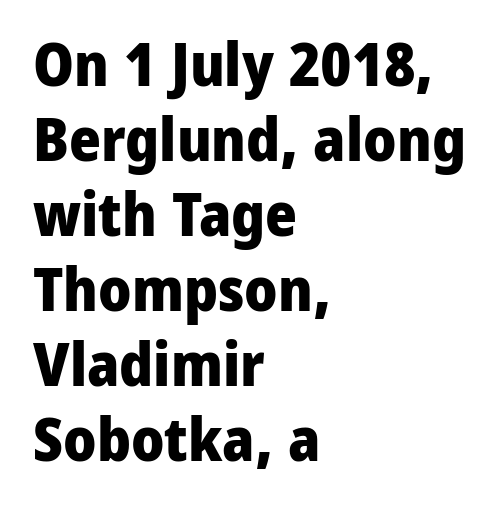
Every stem runs plumb, perpendicular to the baseline. The foot of each line stays bare and open. The lines in this sample share a left origin and differ only in where they stop. The characters look thick and weighty, a clear bold.
